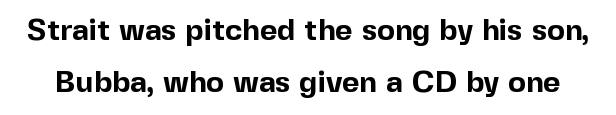
Q: Is the text bold? A: Yes.
Q: Is the text italic (slanted)? A: No, it is upright.
Q: Is the typeface a serif or a sans-serif typeface? A: Sans-serif.
Q: Is the text underlined? A: No.
Q: Is the spacing between letters normal or unusually wide? A: Normal.
Q: Width (condensed, normal, or wide)? A: Normal.
Q: x-height? A: Medium.
Q: Monospaced? A: No.
